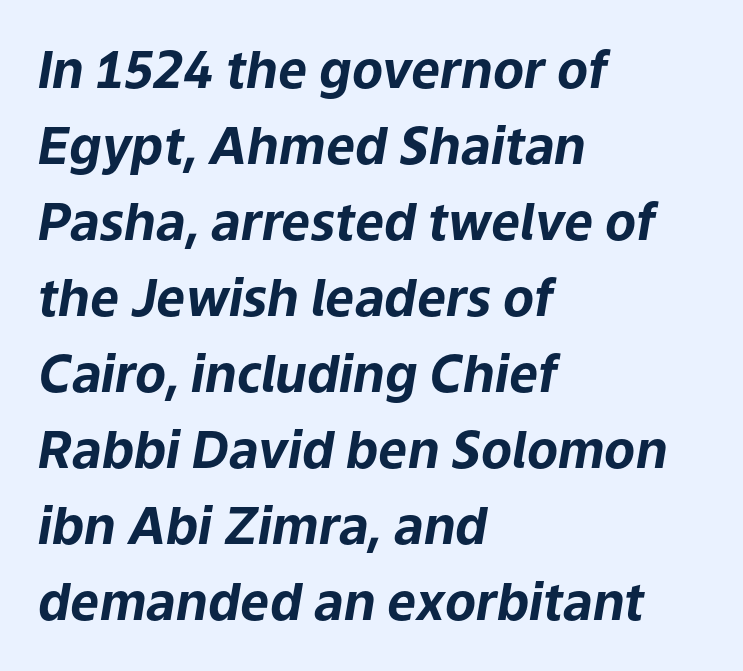
Q: Is the text bold? A: Yes.
Q: Is the text italic (slanted)? A: Yes, it leans right by about 9 degrees.
Q: Is the text underlined? A: No.
Q: How is the paragraph aligned? A: Left-aligned.
Q: Is the spacing between letters normal or unusually wide? A: Normal.
Q: Is the spacing between lines tight, normal or loose? A: Normal.
Q: Width (condensed, normal, or wide)? A: Normal.
Q: Stroke contrast? A: Low.
Q: x-height? A: Medium.
Q: Monospaced? A: No.
